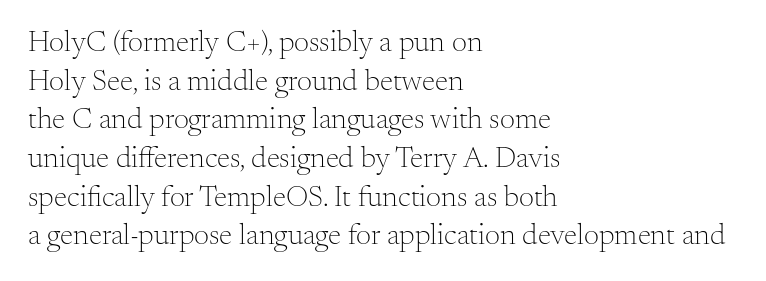
{"serif": "yes", "italic": "no", "bold": "no", "weight": "light", "width": "normal", "stroke_contrast": "medium", "x_height": "small", "monospaced": "no", "underline": "no", "align": "left", "line_spacing": "normal", "line_spacing_ratio": 1.29, "letter_spacing": "normal", "letter_spacing_em": 0.0, "glyph_px": 30}
